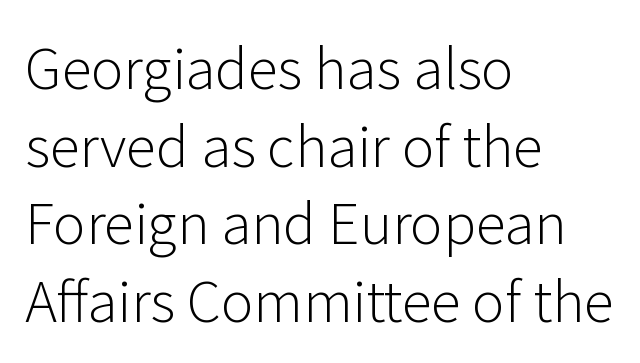
{"serif": "no", "italic": "no", "bold": "no", "weight": "light", "width": "normal", "stroke_contrast": "low", "x_height": "medium", "monospaced": "no", "underline": "no", "align": "left", "line_spacing": "normal", "line_spacing_ratio": 1.41, "letter_spacing": "normal", "letter_spacing_em": 0.0, "glyph_px": 55}
